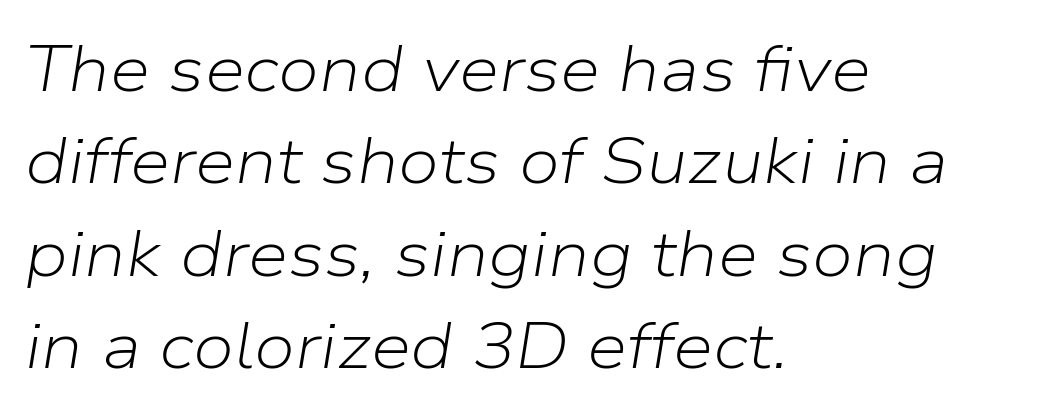
Q: Is the text bold? A: No.
Q: Is the text italic (slanted)? A: Yes, it leans right by about 9 degrees.
Q: Is the text underlined? A: No.
Q: How is the paragraph aligned? A: Left-aligned.
Q: Is the spacing between letters normal or unusually wide? A: Normal.
Q: Is the spacing between lines tight, normal or loose? A: Normal.
Q: Width (condensed, normal, or wide)? A: Normal.
Q: Stroke contrast? A: Low.
Q: x-height? A: Medium.
Q: Monospaced? A: No.
